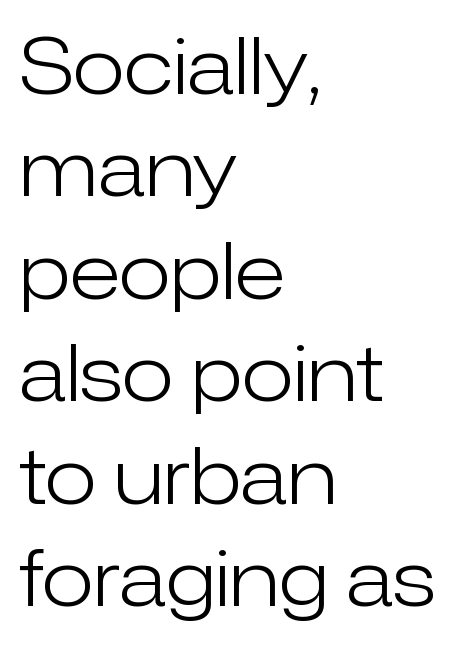
The image shows 77 px light sans-serif type, upright; set left-aligned, normal line spacing (1.33x), normal letter spacing, not underlined; low stroke contrast and a medium x-height.
